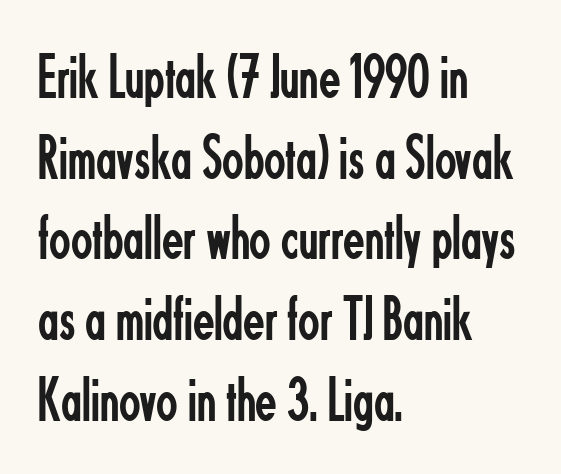
The type family on display is of the sans-serif kind. Posture: vertical. The letters look calm and open, with moderate or lighter stems. Horizontal alignment here is leftward, the default for most running prose. Is this a fixed-width face? No — the glyphs have proportional, varying widths.
